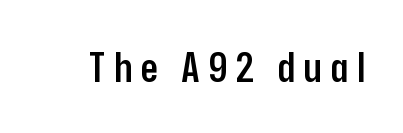
Q: Is the text bold? A: Semi-bold.
Q: Is the text italic (slanted)? A: No, it is upright.
Q: Is the typeface a serif or a sans-serif typeface? A: Sans-serif.
Q: Is the text underlined? A: No.
Q: Is the spacing between letters normal or unusually wide? A: Unusually wide.
Q: Width (condensed, normal, or wide)? A: Condensed.
Q: Stroke contrast? A: Low.
Q: x-height? A: Medium.
Q: Monospaced? A: No.
